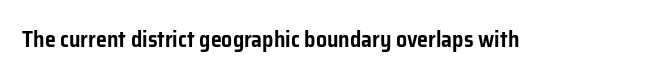
The image shows 22 px text type, upright; set normal letter spacing, not underlined.
